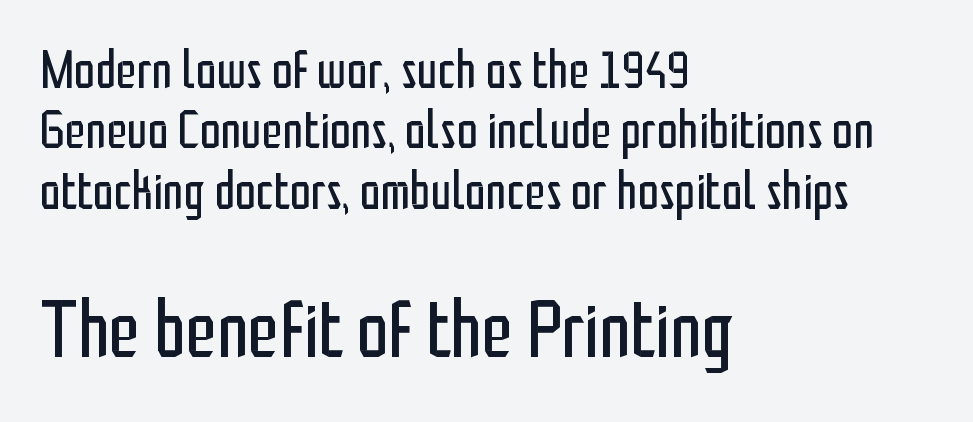
{"serif": "no", "italic": "no", "bold": "no", "weight": "regular", "width": "condensed", "stroke_contrast": "low", "x_height": "medium", "monospaced": "no", "underline": "no", "align": "left", "line_spacing": "tight", "line_spacing_ratio": 1.14, "letter_spacing": "normal", "letter_spacing_em": 0.0, "larger_block": "second", "size_ratio": 1.51, "glyph_px": 80}
